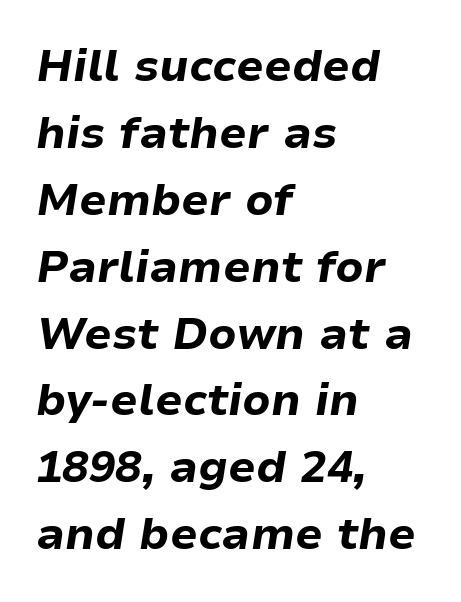
The image shows 44 px bold type, italic (leaning right); set left-aligned, normal line spacing (1.52x), normal letter spacing, not underlined; low stroke contrast and a medium x-height.
